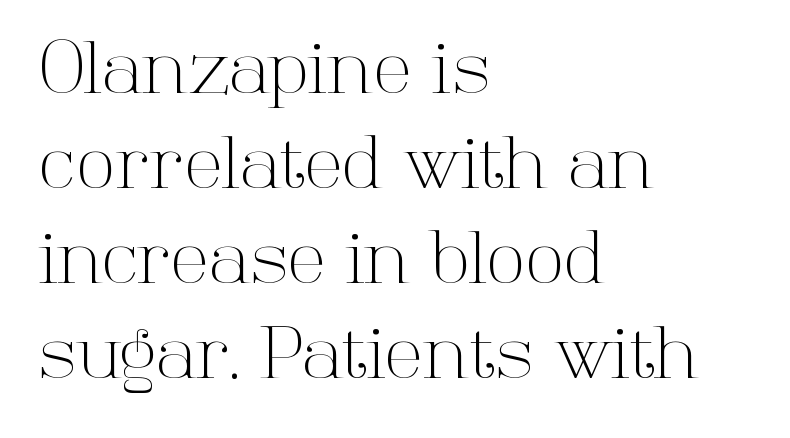
The image shows 71 px light serif type, upright; set left-aligned, normal line spacing (1.34x), normal letter spacing, not underlined; high stroke contrast and a medium x-height.
